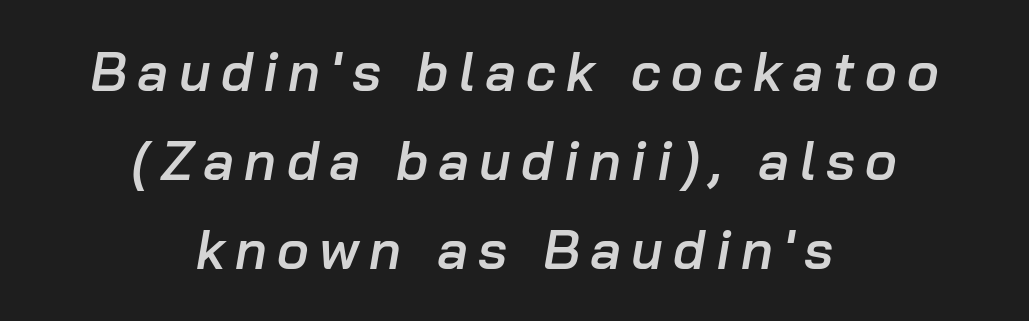
A normal amount of white space separates one row of letters from the next. The typesetter chose a symmetrical, centered arrangement here. Each letter keeps its own natural width here, so spacing adapts to shape. Style check: oblique. Letters rest on an invisible, unmarked baseline.
